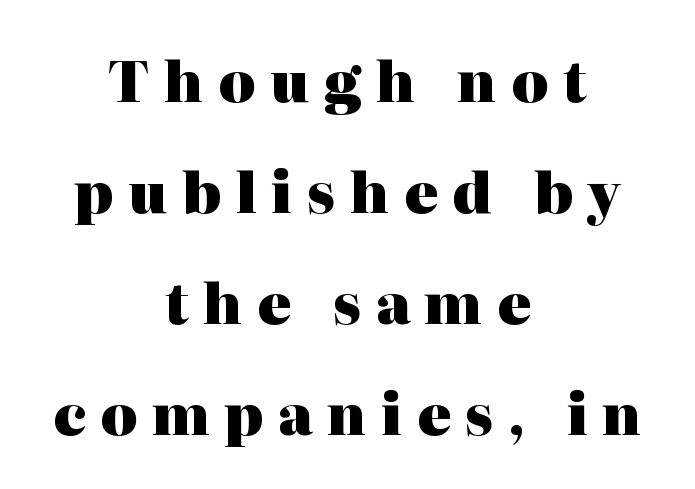
Designer's note — italics off, roman on. Observe the serifs anchoring each vertical stroke in this sample. Here the designer chose a conventional face with non-uniform glyph widths. Weight check: bold — yes, fully. Words float on clear page, feet unadorned.
